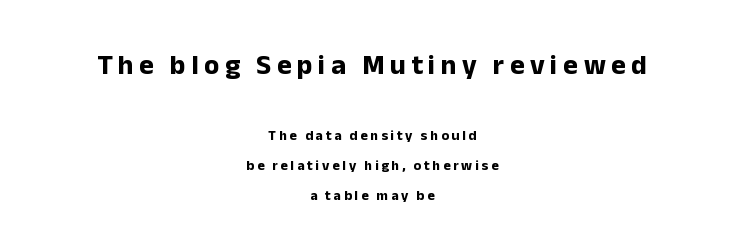
{"serif": "no", "italic": "no", "bold": "yes", "weight": "bold", "width": "normal", "stroke_contrast": "low", "x_height": "medium", "monospaced": "no", "underline": "no", "align": "center", "line_spacing": "loose", "line_spacing_ratio": 2.16, "letter_spacing": "wide", "letter_spacing_em": 0.2, "larger_block": "first", "size_ratio": 2.0, "glyph_px": 28}
